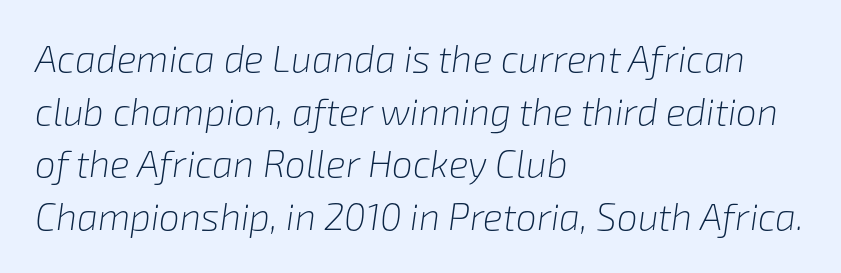
The image shows 37 px light type, italic (leaning right); set left-aligned, normal line spacing (1.42x), normal letter spacing, not underlined; low stroke contrast and a medium x-height.
